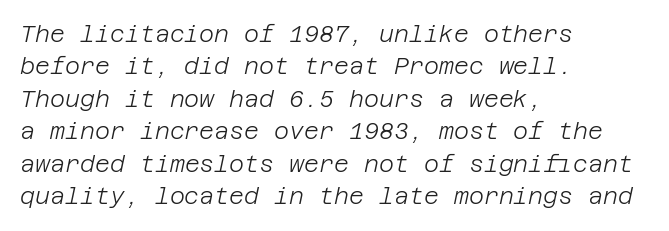
Q: Is the text bold? A: No.
Q: Is the text italic (slanted)? A: Yes, it leans right by about 12 degrees.
Q: Is the text underlined? A: No.
Q: How is the paragraph aligned? A: Left-aligned.
Q: Is the spacing between letters normal or unusually wide? A: Normal.
Q: Is the spacing between lines tight, normal or loose? A: Normal.
